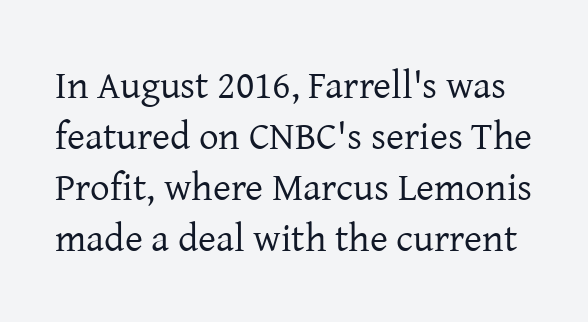
The words here are not underlined. Typographically, this falls in the serif category. Baseline-to-baseline distance is the conventional proportion of letter height. No italicization has been applied; the sample stays upright. Spacing verdict: proportional, widths tailored to each character. Stems here are at most as thick as an everyday book face.
